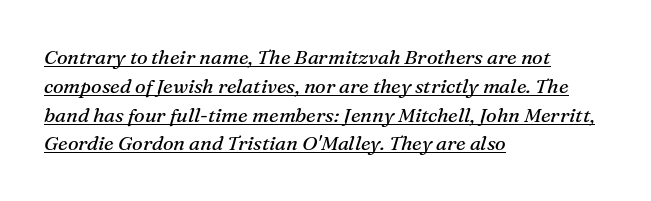
Q: Is the text bold? A: No.
Q: Is the text italic (slanted)? A: Yes, it leans right by about 16 degrees.
Q: Is the text underlined? A: Yes.
Q: How is the paragraph aligned? A: Left-aligned.
Q: Is the spacing between letters normal or unusually wide? A: Normal.
Q: Is the spacing between lines tight, normal or loose? A: Normal.
